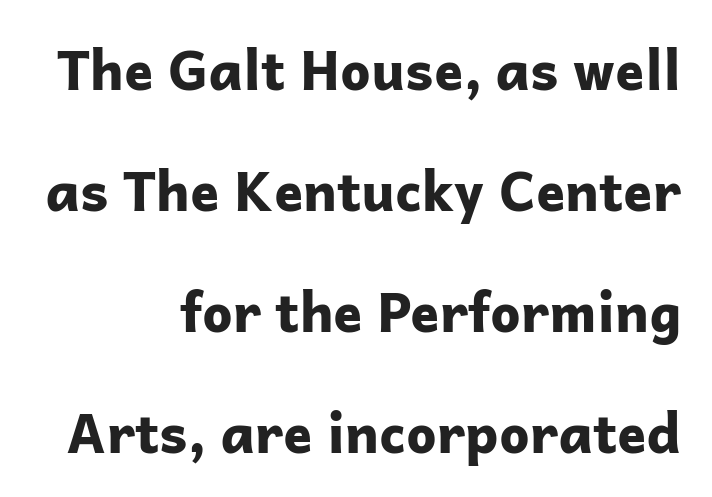
{"serif": "no", "italic": "no", "bold": "yes", "weight": "bold", "width": "normal", "stroke_contrast": "low", "x_height": "medium", "monospaced": "no", "underline": "no", "align": "right", "line_spacing": "loose", "line_spacing_ratio": 2.24, "letter_spacing": "normal", "letter_spacing_em": 0.0, "glyph_px": 54}
